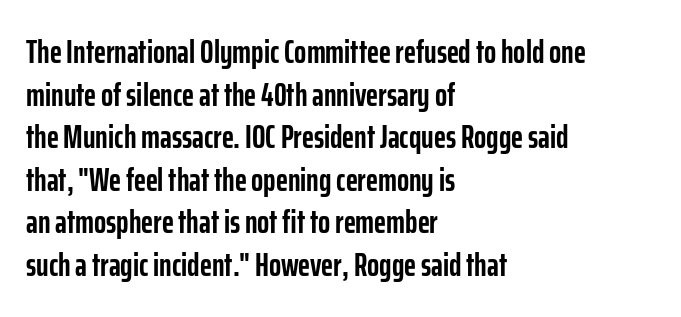
The image shows 32 px semibold, condensed sans-serif type, upright; set left-aligned, normal line spacing (1.33x), normal letter spacing, not underlined; low stroke contrast and a medium x-height.
